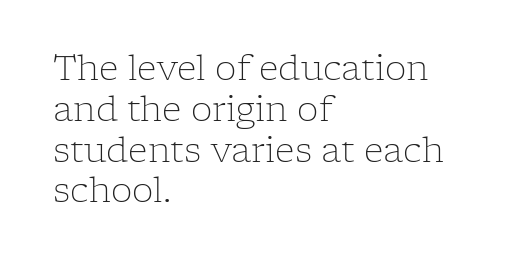
The typesetter chose a ragged-right arrangement here. The typography opts for an upright posture over an oblique one. The passage shown is typed in a proportional face where columns would drift. Only glyphs here, with clear space below each row.
